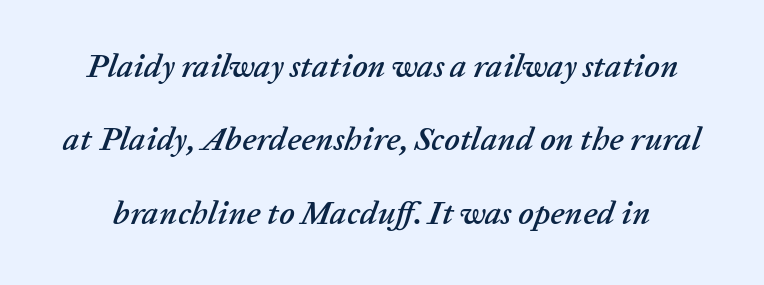
{"italic": "yes", "lean": "right", "slant_degrees": 20, "width": "normal", "stroke_contrast": "low", "x_height": "medium", "monospaced": "no", "underline": "no", "line_spacing": "loose", "line_spacing_ratio": 2.22, "letter_spacing": "normal", "letter_spacing_em": 0.0, "glyph_px": 33}
